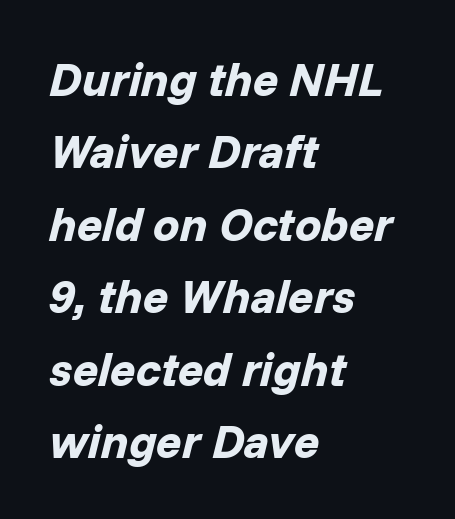
Q: Is the text bold? A: Yes.
Q: Is the text italic (slanted)? A: Yes, it leans right by about 14 degrees.
Q: Is the text underlined? A: No.
Q: How is the paragraph aligned? A: Left-aligned.
Q: Is the spacing between letters normal or unusually wide? A: Normal.
Q: Is the spacing between lines tight, normal or loose? A: Normal.
Q: Width (condensed, normal, or wide)? A: Normal.
Q: Stroke contrast? A: Low.
Q: x-height? A: Medium.
Q: Monospaced? A: No.
